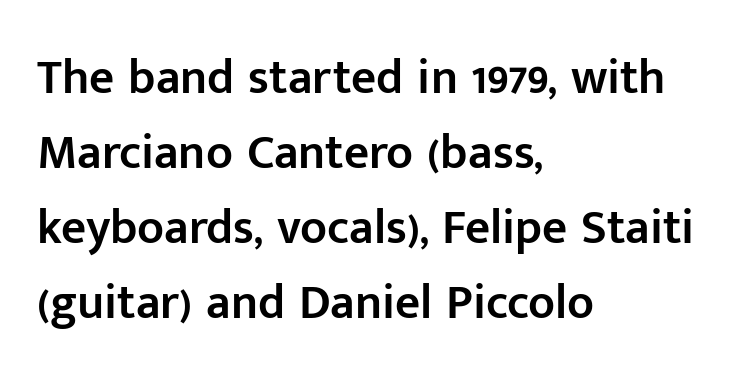
The image shows 49 px semibold sans-serif type, upright; set left-aligned, normal line spacing (1.53x), normal letter spacing, not underlined; low stroke contrast and a medium x-height.
